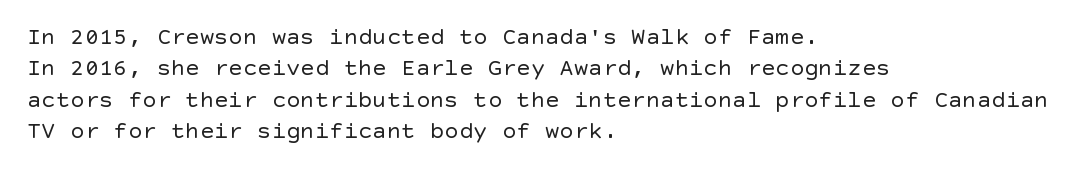
What stands out about the letter spacing? Nothing — it is the standard amount. Unmarked baselines from the first word to the last. The rendering anchors every line to the left-hand side. Regarding leading, the lines here are spaced in the standard way. Compared with a typical body face, this is equally light or lighter still. In terms of posture, this sample is upright.
